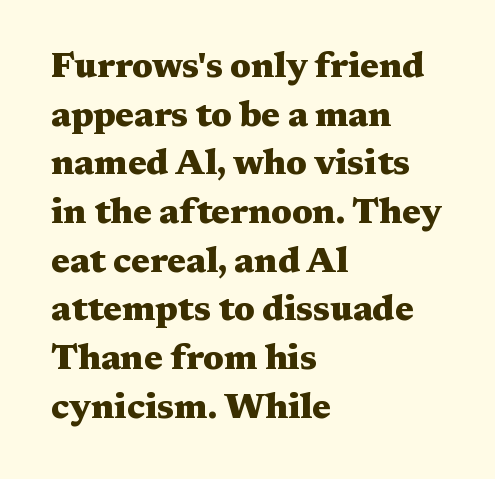
Typeset ragged right — the left edge is the straight one. Nothing unusual about the tracking: characters are spaced as the font intends. Words float on clear page, feet unadorned. These lines are composed in type with serifs. Is this a fixed-width face? No — the glyphs have proportional, varying widths.
